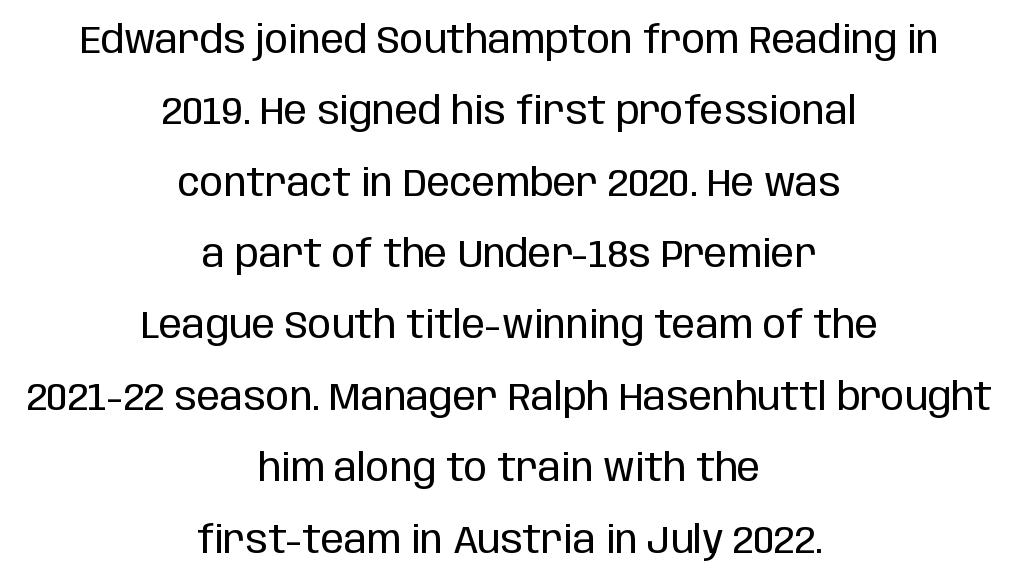
The image shows 39 px regular-weight, condensed sans-serif type, upright; set centered, line spacing 1.83x, normal letter spacing, not underlined; low stroke contrast and a large x-height.
